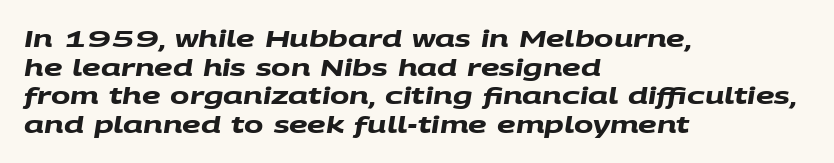
{"bold": "yes", "underline": "no", "align": "left", "line_spacing_ratio": 1.24, "letter_spacing": "normal", "letter_spacing_em": 0.0, "glyph_px": 23}
